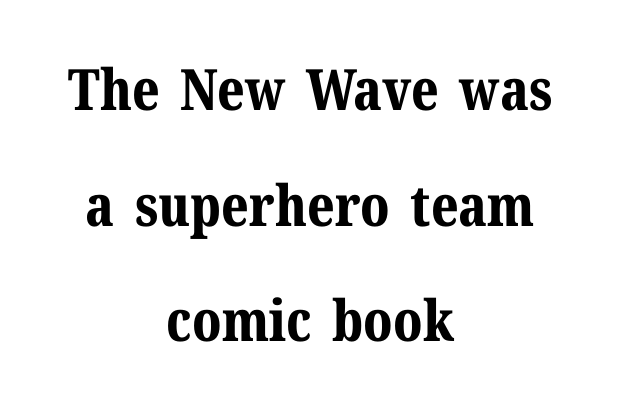
The image shows 57 px bold serif type, upright; set centered, loose line spacing (2.03x), normal letter spacing, not underlined; medium stroke contrast and a medium x-height.
